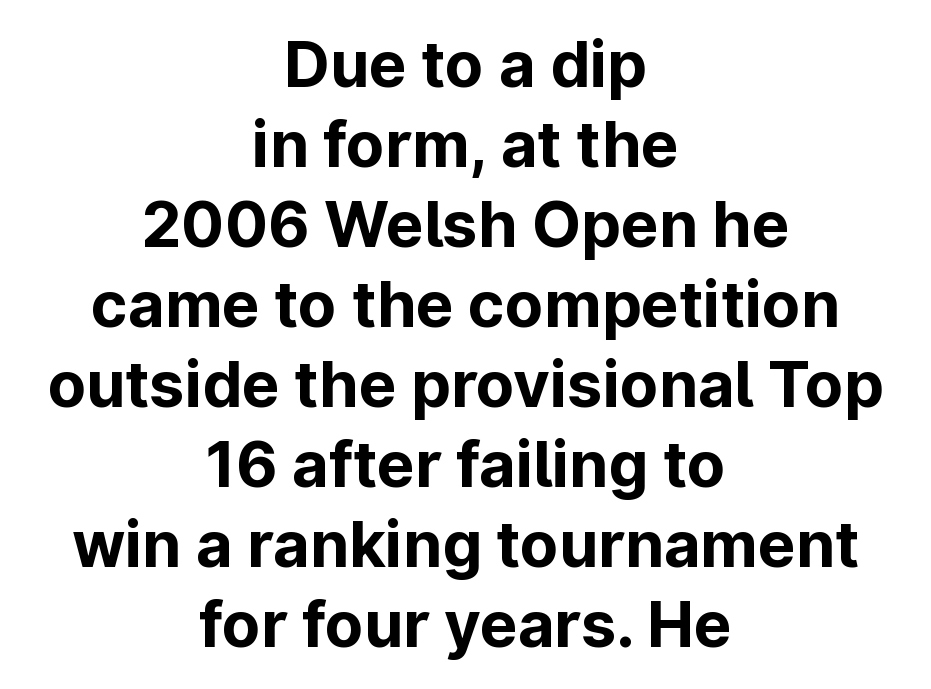
{"serif": "no", "italic": "no", "bold": "yes", "weight": "bold", "width": "normal", "stroke_contrast": "low", "x_height": "medium", "monospaced": "no", "underline": "no", "align": "center", "line_spacing": "normal", "line_spacing_ratio": 1.27, "letter_spacing": "normal", "letter_spacing_em": 0.0, "glyph_px": 63}
